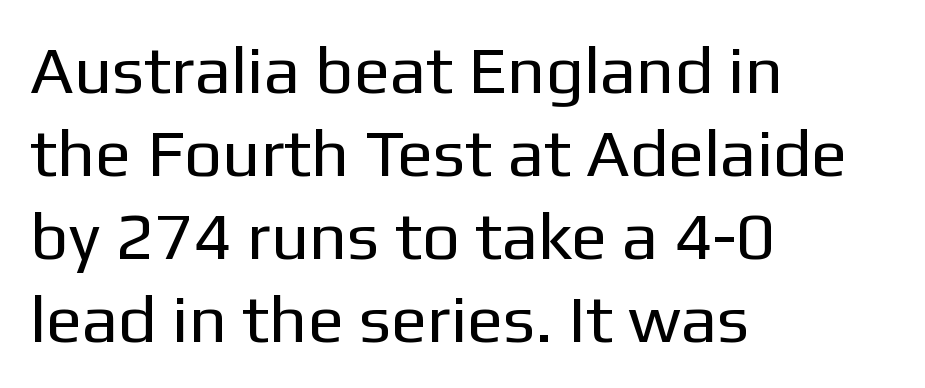
{"serif": "no", "italic": "no", "bold": "no", "weight": "regular", "width": "normal", "stroke_contrast": "low", "x_height": "medium", "monospaced": "no", "underline": "no", "align": "left", "line_spacing_ratio": 1.24, "letter_spacing": "normal", "letter_spacing_em": 0.0, "glyph_px": 67}
